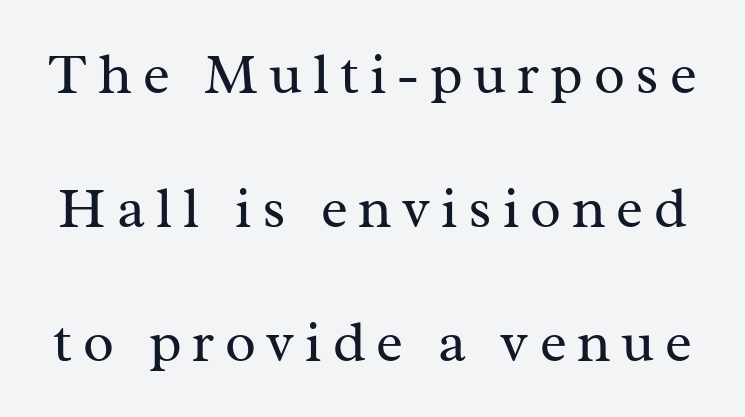
Q: Is the text bold? A: No.
Q: Is the text italic (slanted)? A: No, it is upright.
Q: Is the typeface a serif or a sans-serif typeface? A: Serif.
Q: Is the text underlined? A: No.
Q: Is the spacing between lines tight, normal or loose? A: Loose.
Q: Width (condensed, normal, or wide)? A: Normal.
Q: Stroke contrast? A: Medium.
Q: x-height? A: Medium.
Q: Monospaced? A: No.
